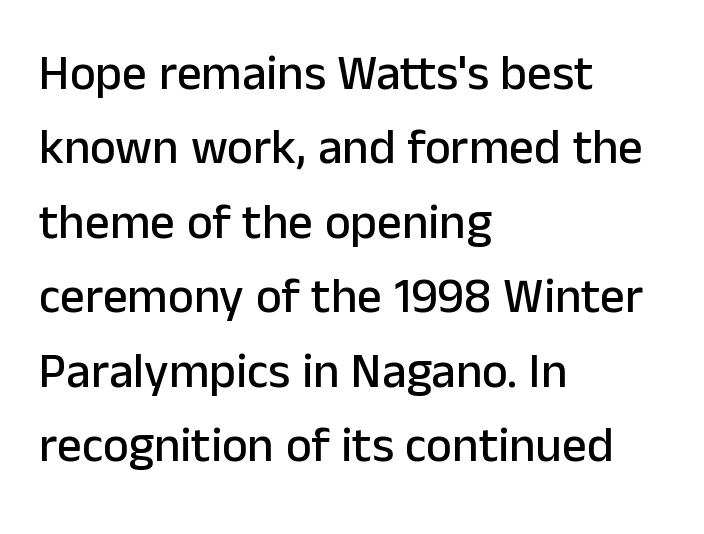
Is the letter spacing exaggerated? No — it looks like the ordinary default. The rendering uses natural spacing where letterforms have individual widths. Students, observe: this is what conventionally led text looks like. The type family on display is of the sans-serif kind. Which margin do the lines hug? The left one — the right edge is uneven. Italic? Not at all — the glyphs are vertical.
